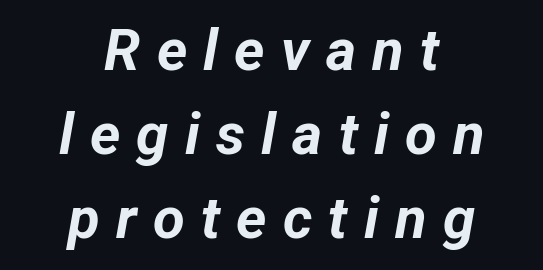
Q: Is the text bold? A: Yes.
Q: Is the text italic (slanted)? A: Yes, it leans right by about 12 degrees.
Q: Is the text underlined? A: No.
Q: How is the paragraph aligned? A: Centered.
Q: Is the spacing between letters normal or unusually wide? A: Unusually wide.
Q: Is the spacing between lines tight, normal or loose? A: Normal.
Q: Width (condensed, normal, or wide)? A: Normal.
Q: Stroke contrast? A: Low.
Q: x-height? A: Medium.
Q: Monospaced? A: No.
